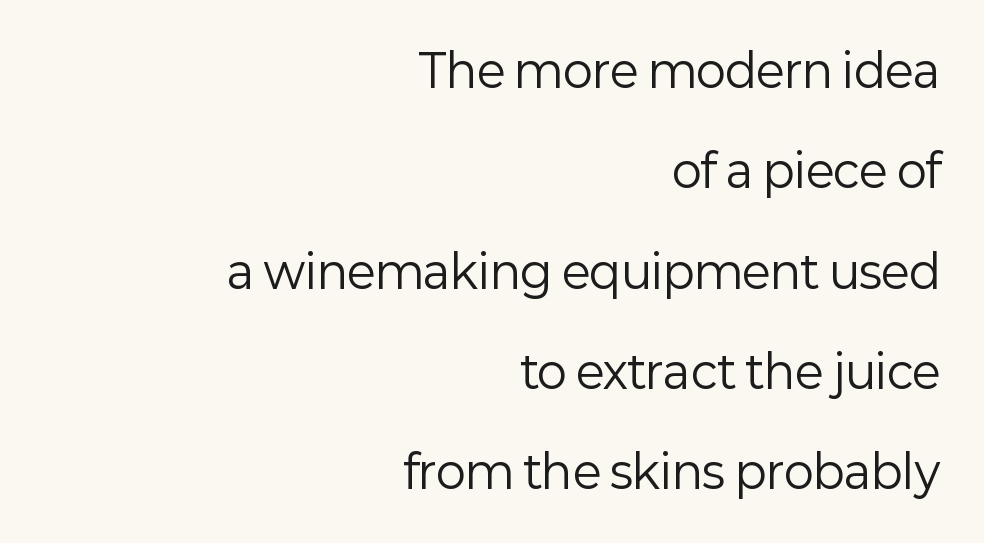
The image shows 45 px regular-weight sans-serif type, upright; set right-aligned, loose line spacing (2.23x), normal letter spacing, not underlined; low stroke contrast and a medium x-height.
